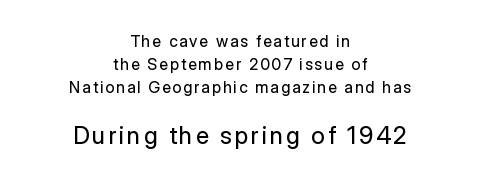
The image shows 24 px text type, upright; set centered, normal line spacing (1.45x), not underlined; the second (bottom) block is 1.5x larger.
